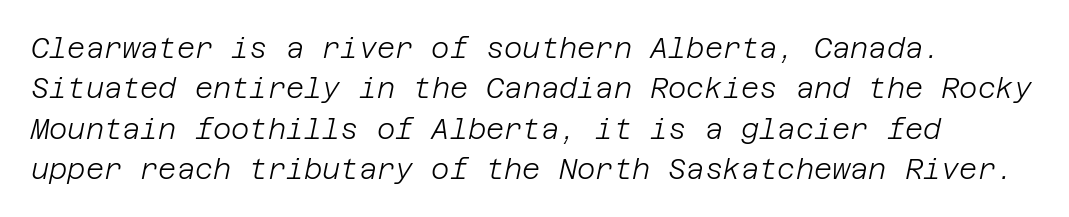
These lines keep a tight, regular rhythm from letter to letter. Summary of vertical rhythm: regular, with standard interline spacing. In terms of posture, this sample is oblique. Any mark beneath the type? The region is blank. Heaviness? Minimal to ordinary, like unemphasized prose.
